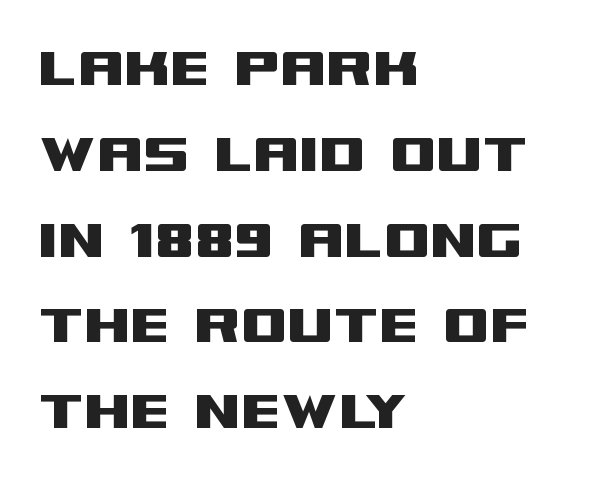
The characters display no serif detailing; their extremities are plain. Horizontal alignment here is leftward, the default for most running prose. A typesetter would call this proportional, since set widths differ per character. Plain, unruled lines of type. Quick note: not italic, upright. The rows are spaced the way most documents space them.
